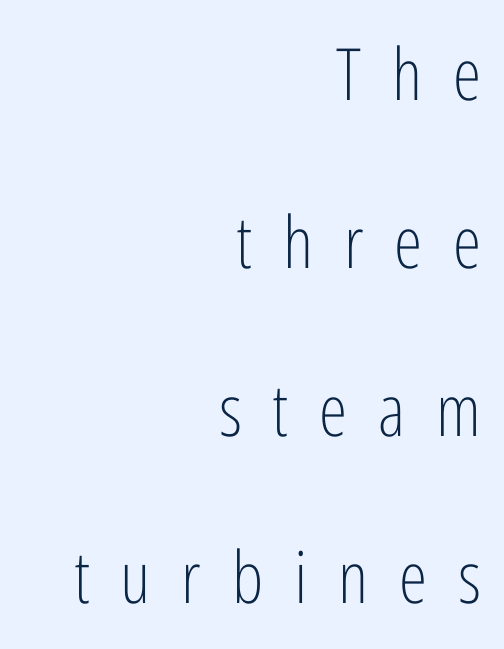
Q: Is the text bold? A: No.
Q: Is the text italic (slanted)? A: No, it is upright.
Q: Is the typeface a serif or a sans-serif typeface? A: Sans-serif.
Q: Is the text underlined? A: No.
Q: How is the paragraph aligned? A: Right-aligned.
Q: Is the spacing between letters normal or unusually wide? A: Unusually wide.
Q: Is the spacing between lines tight, normal or loose? A: Loose.
Q: Width (condensed, normal, or wide)? A: Condensed.
Q: Stroke contrast? A: Low.
Q: x-height? A: Medium.
Q: Monospaced? A: No.
